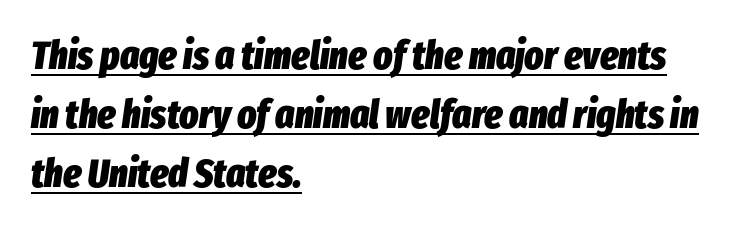
{"italic": "yes", "lean": "right", "slant_degrees": 8, "bold": "yes", "weight": "heavy", "width": "condensed", "stroke_contrast": "low", "x_height": "medium", "monospaced": "no", "underline": "yes", "align": "left", "line_spacing": "normal", "line_spacing_ratio": 1.48, "letter_spacing": "normal", "letter_spacing_em": 0.0, "glyph_px": 40}
